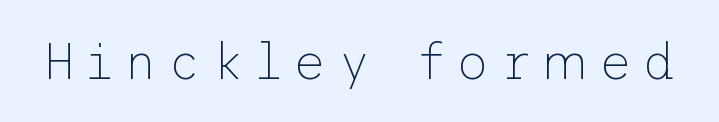
The image shows 51 px thin sans-serif type, upright; set unusually wide letter spacing (+0.22 em), not underlined; low stroke contrast and a medium x-height.
